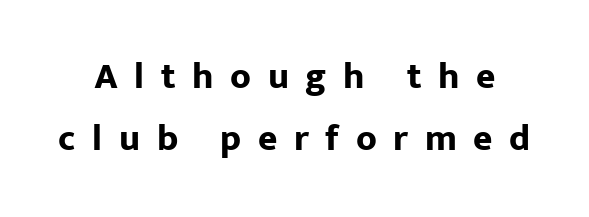
{"serif": "no", "italic": "no", "bold": "yes", "weight": "bold", "width": "normal", "stroke_contrast": "low", "x_height": "medium", "monospaced": "no", "underline": "no", "line_spacing": "normal", "line_spacing_ratio": 1.68, "letter_spacing": "wide", "letter_spacing_em": 0.45, "glyph_px": 37}
